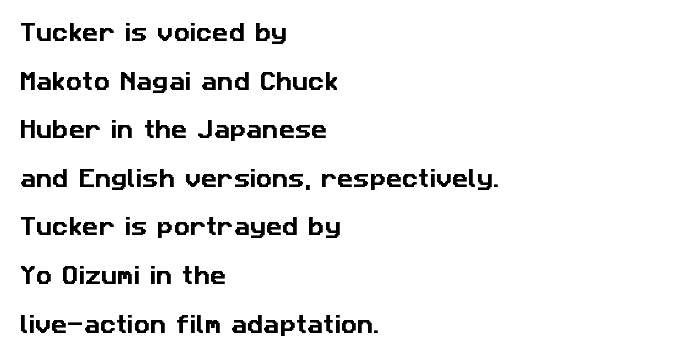
Q: Is the text underlined? A: No.
Q: How is the paragraph aligned? A: Left-aligned.
Q: Is the spacing between letters normal or unusually wide? A: Normal.
Q: Is the spacing between lines tight, normal or loose? A: Loose.
